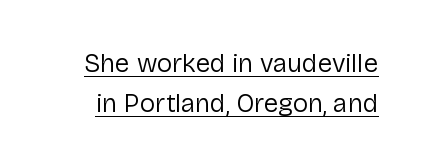
{"italic": "no", "bold": "no", "underline": "yes", "line_spacing": "normal", "line_spacing_ratio": 1.55, "letter_spacing": "normal", "letter_spacing_em": 0.0, "glyph_px": 26}
